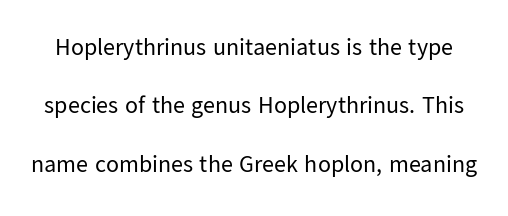
This is not heavy type; no bold has been used. The lettering stays uniformly vertical, giving the passage a roman look. Each new line begins a long way beneath the previous one. Check the space under the baseline: it is left empty. Nobody touched the tracking dial on this one.
